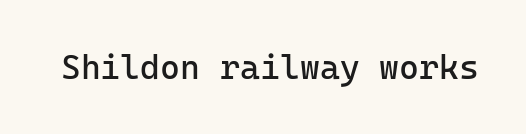
{"serif": "no", "italic": "no", "bold": "no", "weight": "regular", "width": "normal", "stroke_contrast": "low", "x_height": "medium", "monospaced": "yes", "underline": "no", "letter_spacing": "normal", "letter_spacing_em": 0.0, "glyph_px": 34}
